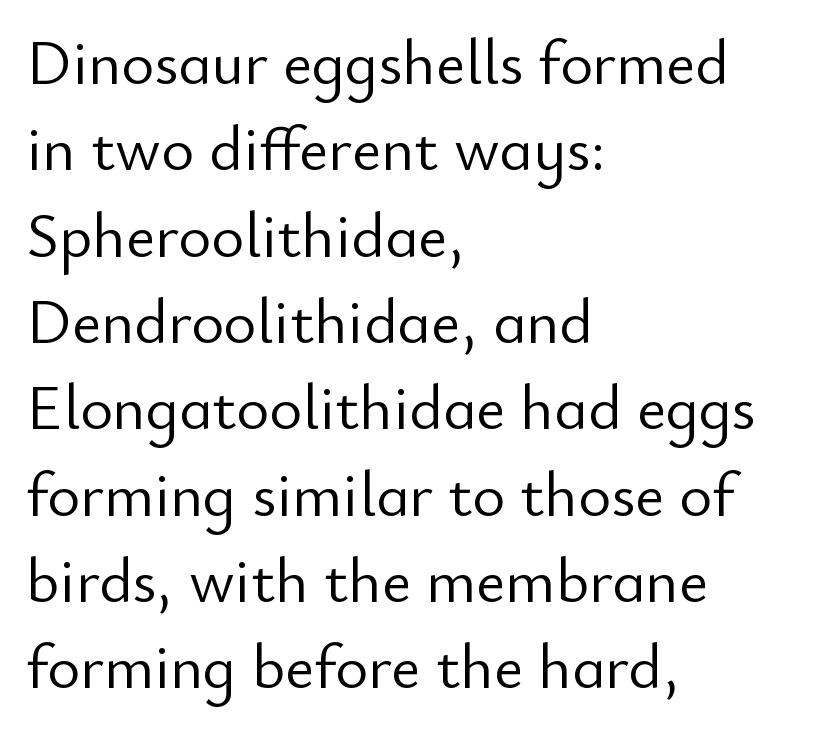
The letterforms sit shoulder to shoulder at normal distance. Character widths vary here, with narrow letters taking less room than wide ones. Teacher's note: observe the even left margin — that is flush-left alignment. Examine the stroke ends and you'll find no serifs. No word sits above an underline.
